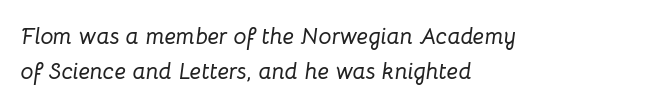
{"italic": "yes", "lean": "right", "slant_degrees": 8, "underline": "no", "align": "left", "line_spacing": "normal", "line_spacing_ratio": 1.53, "letter_spacing": "normal", "letter_spacing_em": 0.0, "glyph_px": 23}
